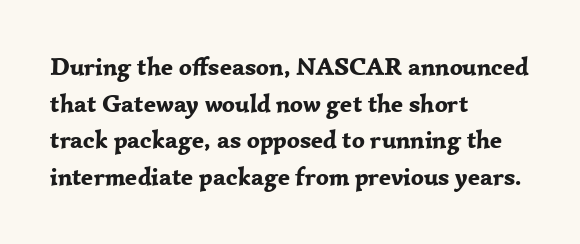
Compared with an ordinary text face, these strokes are far heavier — a full bold. Tall strokes in this sample are plumb rather than angled. Reading down the block, your eye returns to a fixed left position each line. The space directly below the letters is spotless. Leading matches the norm, producing a regular column. The type is set solid horizontally, with unmodified tracking.
